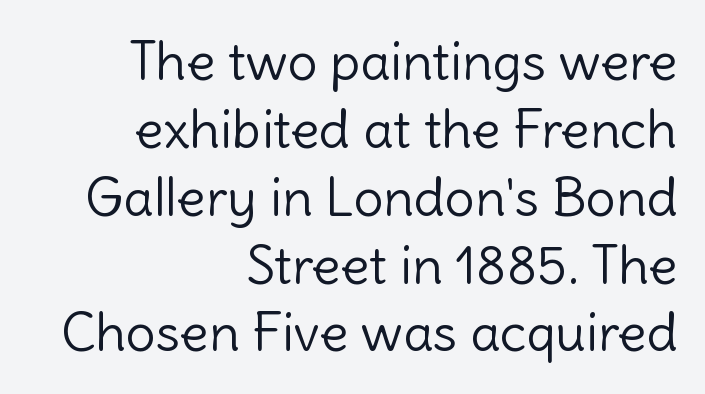
{"serif": "no", "italic": "no", "bold": "no", "weight": "light", "width": "normal", "x_height": "medium", "monospaced": "no", "underline": "no", "align": "right", "line_spacing": "normal", "line_spacing_ratio": 1.28, "letter_spacing": "normal", "letter_spacing_em": 0.0, "glyph_px": 53}
